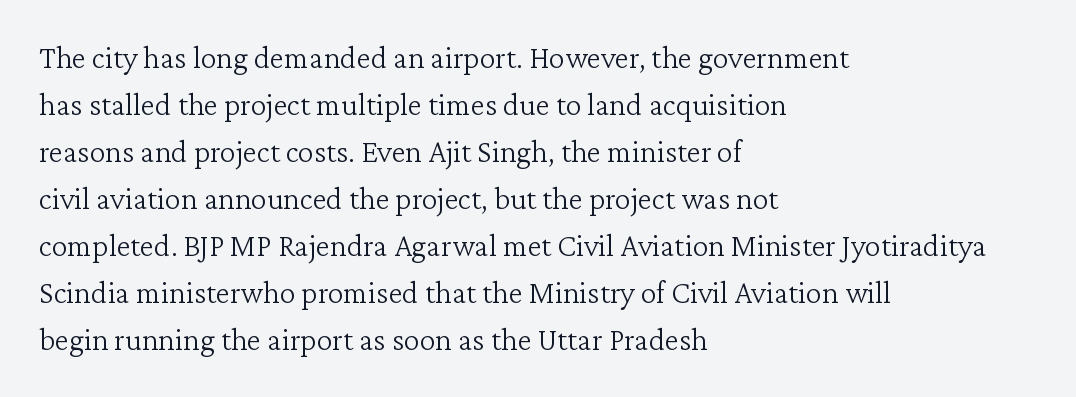
Q: Is the text bold? A: No.
Q: Is the text italic (slanted)? A: No, it is upright.
Q: Is the typeface a serif or a sans-serif typeface? A: Serif.
Q: Is the text underlined? A: No.
Q: How is the paragraph aligned? A: Left-aligned.
Q: Is the spacing between letters normal or unusually wide? A: Normal.
Q: Is the spacing between lines tight, normal or loose? A: Normal.
Q: Width (condensed, normal, or wide)? A: Normal.
Q: Stroke contrast? A: Low.
Q: x-height? A: Medium.
Q: Monospaced? A: No.
